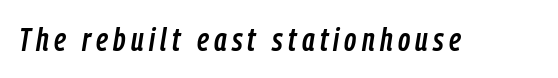
{"italic": "yes", "lean": "right", "slant_degrees": 9, "width": "condensed", "stroke_contrast": "low", "x_height": "medium", "monospaced": "no", "underline": "no", "glyph_px": 33}
